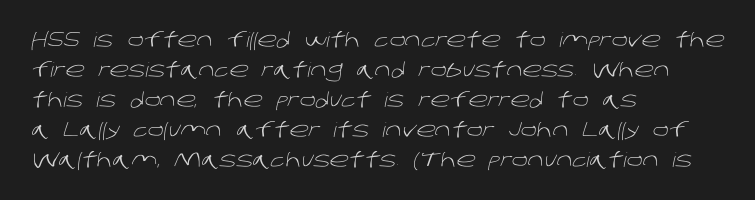
The image shows 20 px text type; set left-aligned, normal line spacing (1.5x), normal letter spacing, not underlined.
